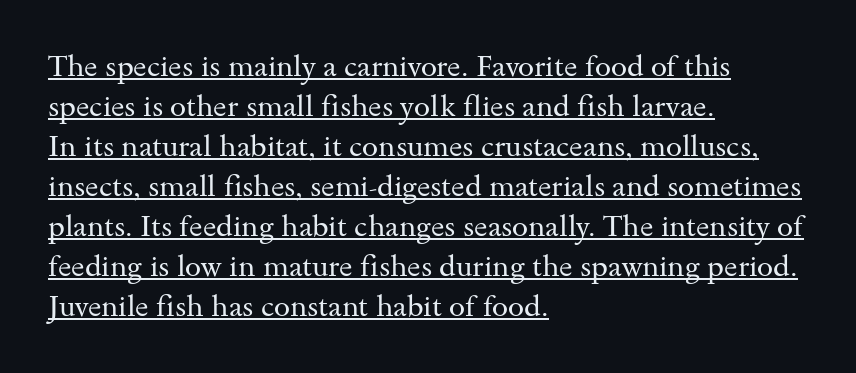
The image shows 29 px regular-weight, wide serif type, upright; set left-aligned, normal line spacing (1.38x), normal letter spacing, underlined; medium stroke contrast and a small x-height.
